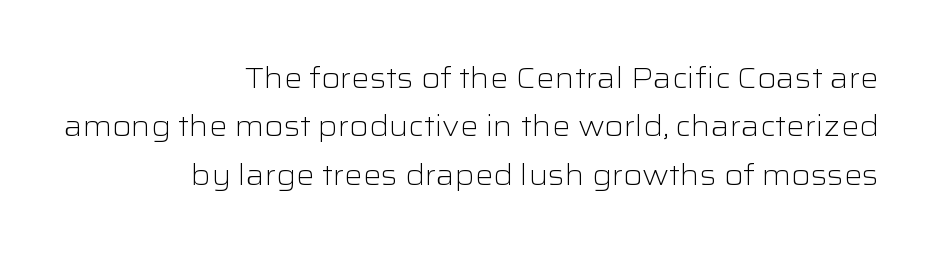
Is there any slant? The stems are plumb. Is this a sans? Yes — the strokes have no serifs. Descenders are the only things crossing below the line. Each line ends at the same right margin while the left side varies.
